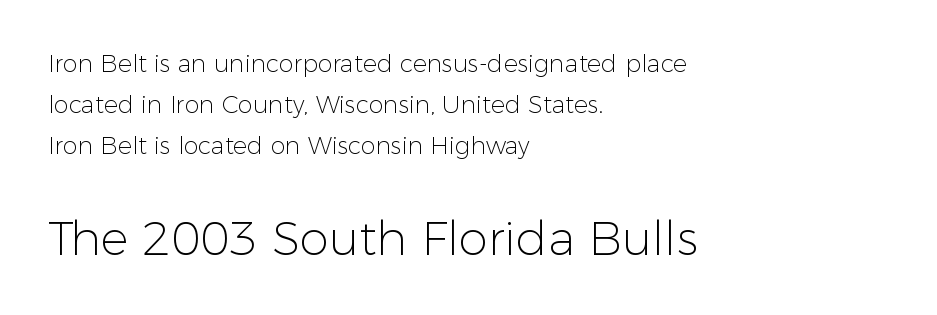
Here the designer chose a conventional face with non-uniform glyph widths. These glyphs show unthickened strokes, regular width or finer. The face used here is a sans, in the tradition of grotesques and geometrics. The zone under the glyphs is completely vacant.
